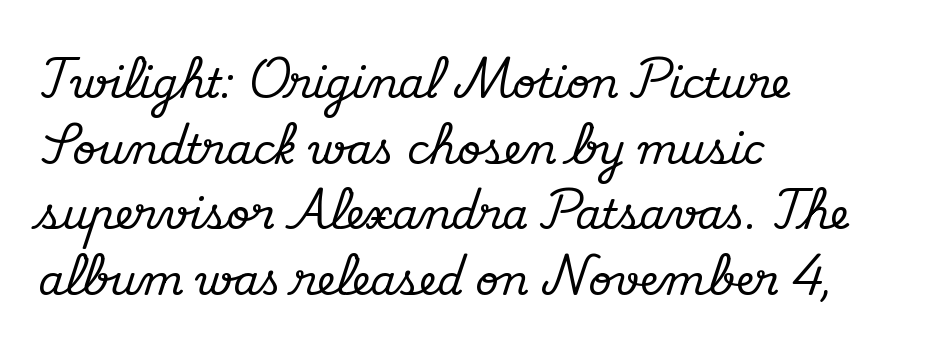
{"serif": "yes", "width": "normal", "stroke_contrast": "medium", "x_height": "small", "monospaced": "no", "underline": "no", "align": "left", "line_spacing": "normal", "line_spacing_ratio": 1.6, "letter_spacing": "normal", "letter_spacing_em": 0.0, "glyph_px": 41}
